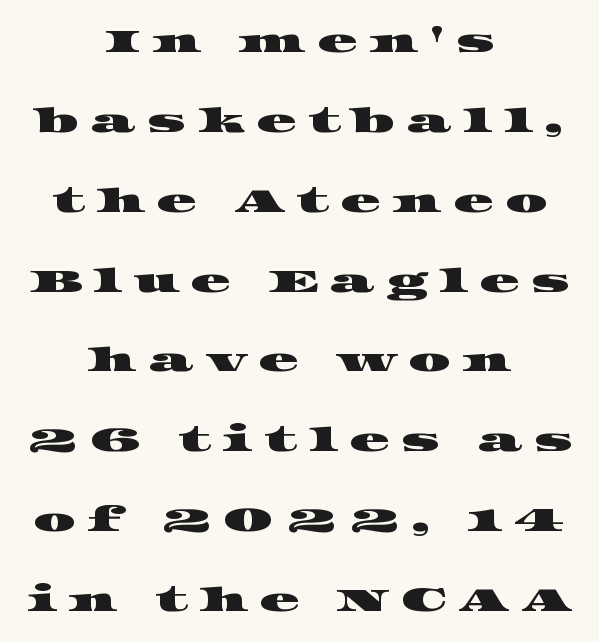
The image shows 33 px wide serif type; set centered, loose line spacing (2.42x), unusually wide letter spacing (+0.34 em), not underlined; high stroke contrast and a large x-height.
